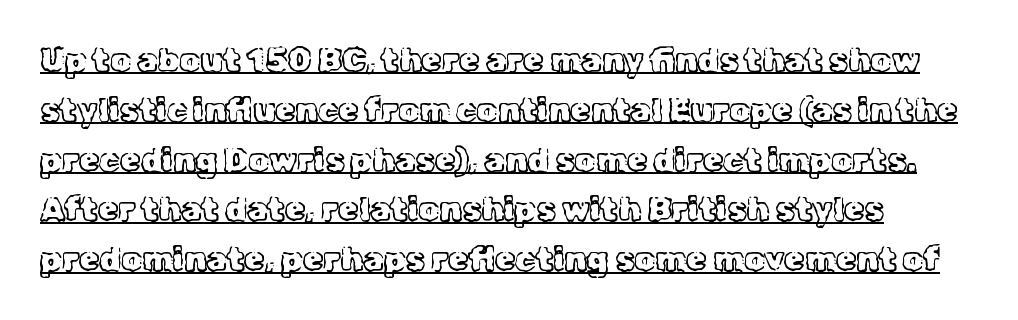
Q: Is the text bold? A: No.
Q: Is the text italic (slanted)? A: No, it is upright.
Q: Is the typeface a serif or a sans-serif typeface? A: Serif.
Q: Is the text underlined? A: Yes.
Q: How is the paragraph aligned? A: Left-aligned.
Q: Is the spacing between letters normal or unusually wide? A: Normal.
Q: Is the spacing between lines tight, normal or loose? A: Normal.
Q: Width (condensed, normal, or wide)? A: Normal.
Q: x-height? A: Medium.
Q: Monospaced? A: No.
